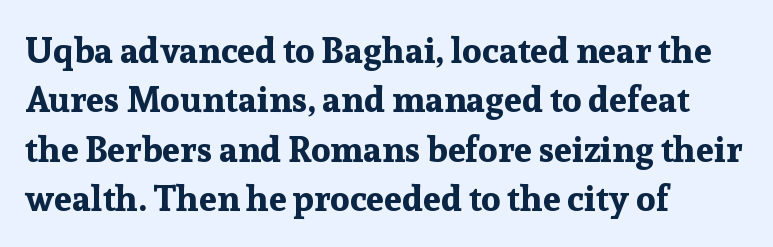
The image shows 36 px bold serif type, upright; set left-aligned, normal line spacing (1.37x), normal letter spacing, not underlined; low stroke contrast and a medium x-height.
